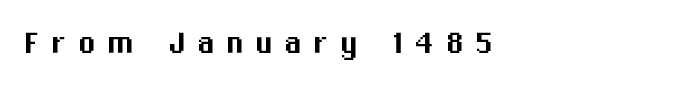
{"serif": "no", "italic": "no", "width": "normal", "stroke_contrast": "medium", "x_height": "medium", "monospaced": "no", "underline": "no", "align": "left", "letter_spacing": "wide", "letter_spacing_em": 0.31, "glyph_px": 36}
